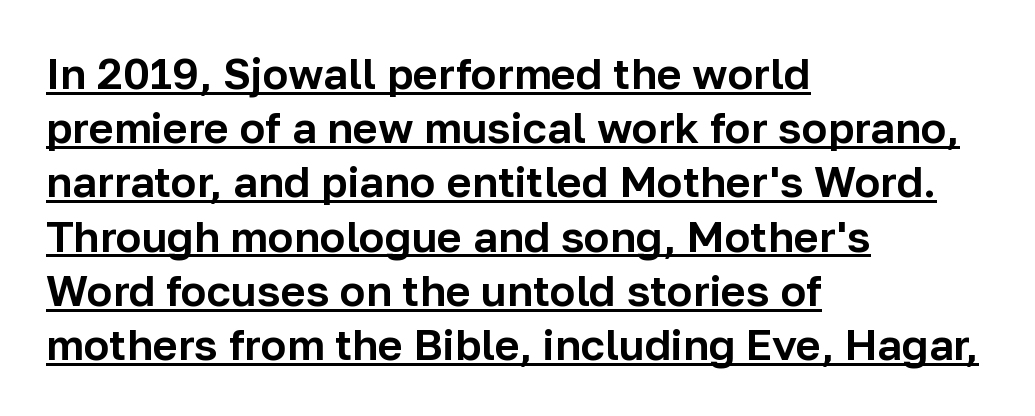
Q: Is the text italic (slanted)? A: No, it is upright.
Q: Is the typeface a serif or a sans-serif typeface? A: Sans-serif.
Q: Is the text underlined? A: Yes.
Q: How is the paragraph aligned? A: Left-aligned.
Q: Is the spacing between letters normal or unusually wide? A: Normal.
Q: Is the spacing between lines tight, normal or loose? A: Normal.
Q: Width (condensed, normal, or wide)? A: Normal.
Q: Stroke contrast? A: Low.
Q: x-height? A: Medium.
Q: Monospaced? A: No.
